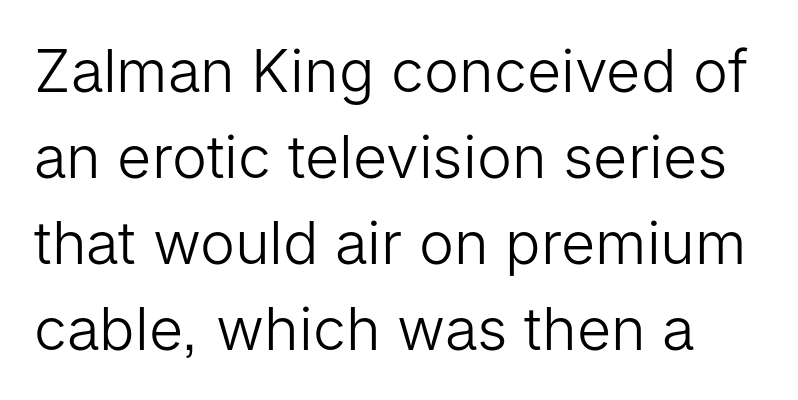
The face used here is proportionally spaced, like ordinary book or web type. Has an underline been added? It has not. What kind of face is this? One without serifs — a sans. Characters remain perfectly vertical along every line. The typeface has the unassuming heft of standard copy or less.
